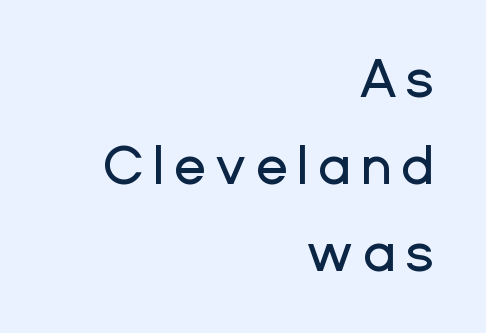
{"serif": "no", "italic": "no", "width": "normal", "stroke_contrast": "low", "x_height": "medium", "monospaced": "no", "underline": "no", "align": "right", "line_spacing": "normal", "line_spacing_ratio": 1.64, "glyph_px": 53}
